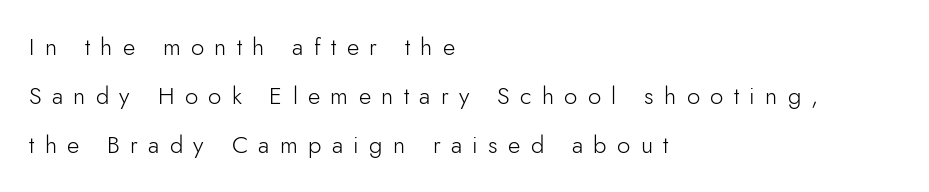
Is the stroke heavy? The answer is a plain regular-or-lighter. The area under the type is left untouched. The font's upright variant was chosen for this text. Letter spacing: wide. Every row of glyphs begins at an identical x-position on the left.
